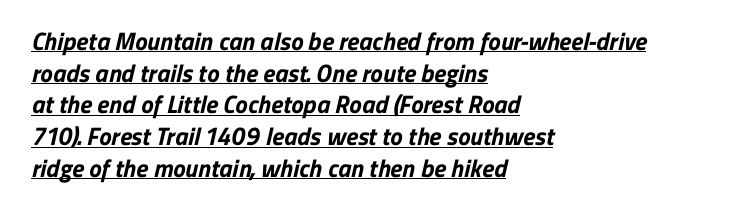
The image shows 25 px bold type; set left-aligned, normal line spacing (1.27x), normal letter spacing, underlined.
